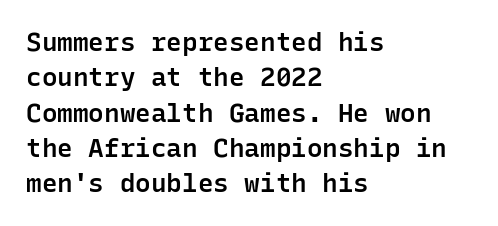
Quick note: underline off. Is the letter spacing exaggerated? No — it looks like the ordinary default. Each new line begins a customary step beneath the previous one. Its strokes are somewhat broadened, the hallmark of semibold type.
